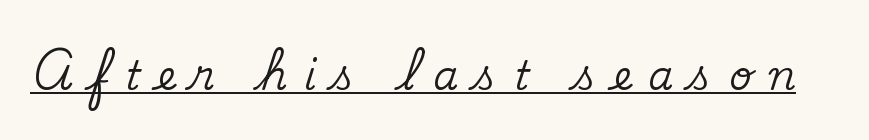
The image shows 40 px text type; set unusually wide letter spacing (+0.42 em), underlined; medium stroke contrast and a small x-height.
